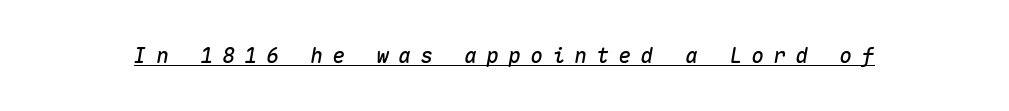
Q: Is the text italic (slanted)? A: Yes, it leans right by about 10 degrees.
Q: Is the text underlined? A: Yes.
Q: Is the spacing between letters normal or unusually wide? A: Unusually wide.
